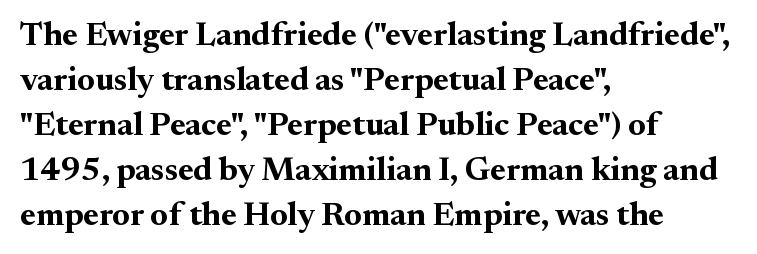
The image shows 33 px bold serif type, upright; set left-aligned, normal line spacing (1.36x), normal letter spacing, not underlined; medium stroke contrast and a small x-height.
